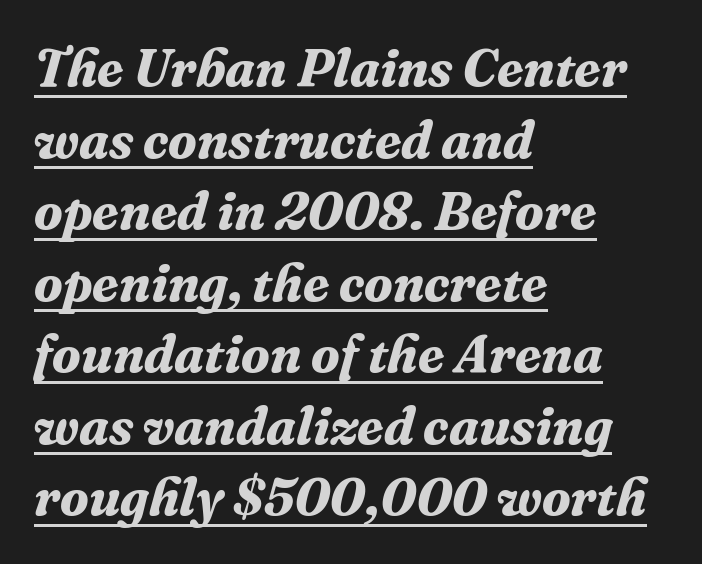
The passage shown is typed in a proportional face where columns would drift. Would a proofreader flag this as italicized? Yes. Glance below the letters and you will spot a drawn line. Normally led — the rows are evenly, conventionally spaced. Each letter's strokes conclude with small projecting serifs. Leftover space on each line is placed entirely after the last word.
